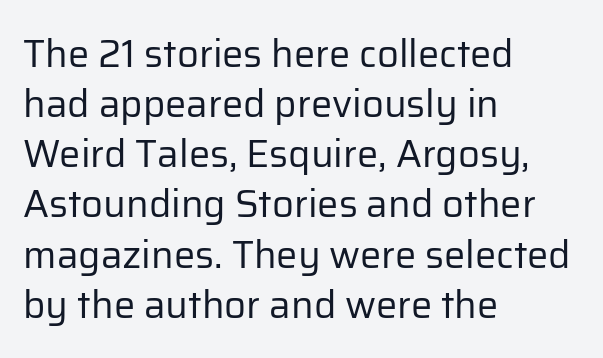
The image shows 38 px regular-weight sans-serif type, upright; set left-aligned, normal line spacing (1.32x), normal letter spacing, not underlined; low stroke contrast and a medium x-height.
